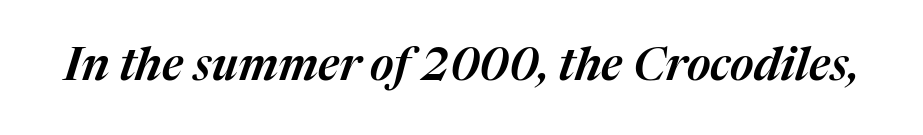
Standard letterfit; no display-style spreading of the glyphs. Unmarked baselines from the first word to the last. You can tell it's italic because the verticals aren't actually vertical. The rendering uses natural spacing where letterforms have individual widths.
